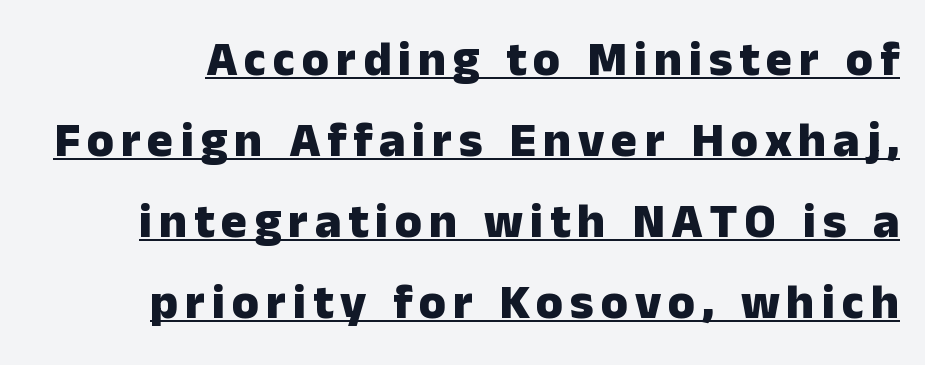
The font is running at its bold setting. A typesetter would call this proportional, since set widths differ per character. Style check: upright. Underline: present.
